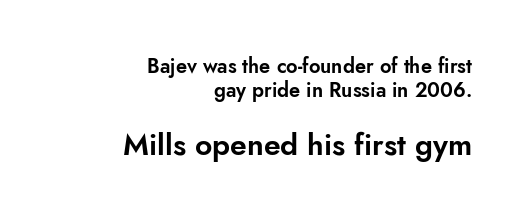
The image shows 30 px sans-serif type, upright; set right-aligned, line spacing 1.18x, normal letter spacing, not underlined; the second (bottom) block is 1.5x larger; low stroke contrast and a small x-height.
